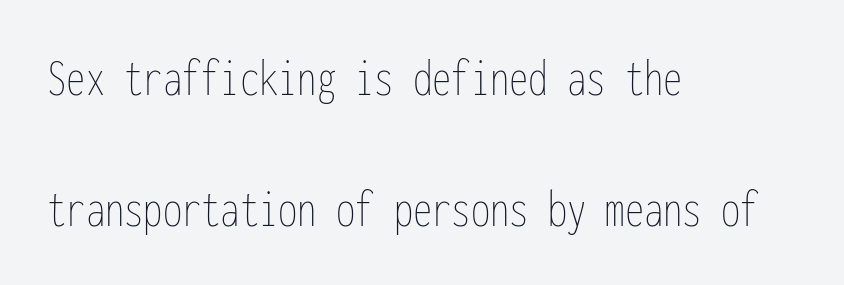
Each letter, wide or thin by design, is forced into the same width here. Interline gaps are noticeably wide in this sample. Unmarked baselines from the first word to the last. Visually the block forms a straight wall on the left and a jagged coastline on the right. Default kerning and tracking; the words read as compact shapes.
